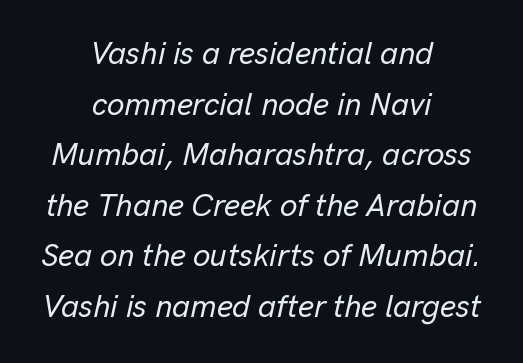
{"italic": "yes", "lean": "right", "slant_degrees": 13, "width": "normal", "stroke_contrast": "low", "x_height": "medium", "monospaced": "no", "underline": "no", "align": "center", "line_spacing": "normal", "line_spacing_ratio": 1.63, "letter_spacing": "normal", "letter_spacing_em": 0.0, "glyph_px": 31}
